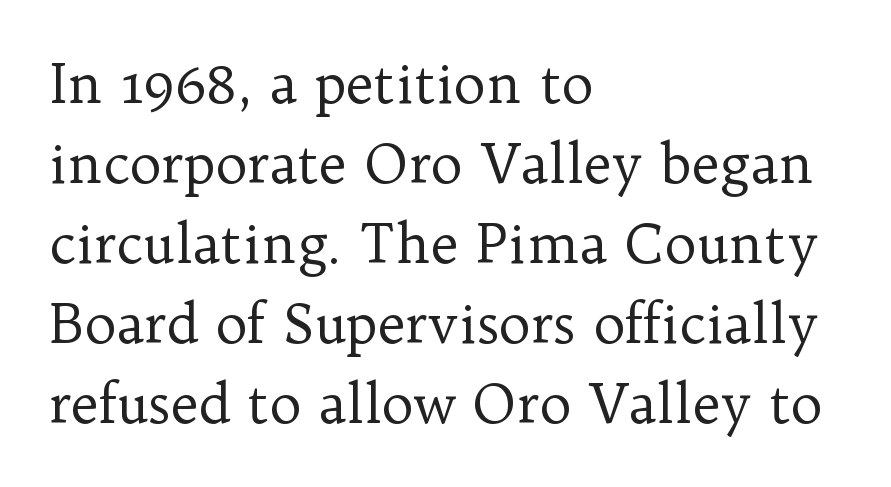
Q: Is the text bold? A: No.
Q: Is the text italic (slanted)? A: No, it is upright.
Q: Is the typeface a serif or a sans-serif typeface? A: Serif.
Q: Is the text underlined? A: No.
Q: How is the paragraph aligned? A: Left-aligned.
Q: Is the spacing between letters normal or unusually wide? A: Normal.
Q: Is the spacing between lines tight, normal or loose? A: Normal.
Q: Width (condensed, normal, or wide)? A: Normal.
Q: Stroke contrast? A: Low.
Q: x-height? A: Medium.
Q: Monospaced? A: No.
